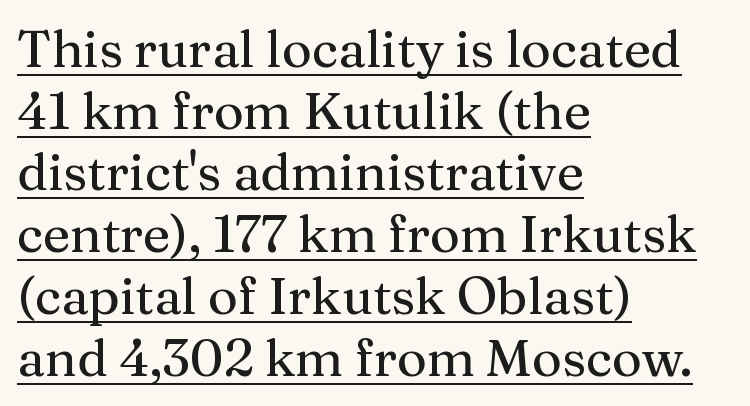
The image shows 51 px serif type, upright; set left-aligned, line spacing 1.21x, normal letter spacing, underlined; medium stroke contrast and a medium x-height.
